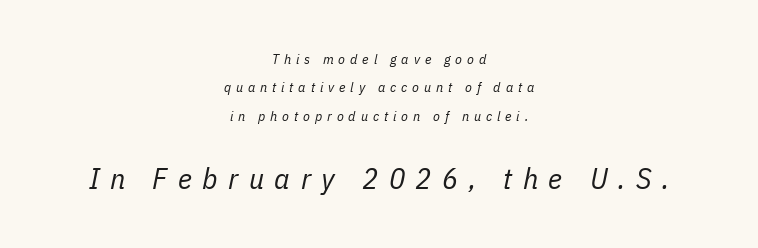
Q: Is the text bold? A: No.
Q: Is the text italic (slanted)? A: Yes, it leans right by about 11 degrees.
Q: Is the text underlined? A: No.
Q: How is the paragraph aligned? A: Centered.
Q: Is the spacing between letters normal or unusually wide? A: Unusually wide.
Q: Is the spacing between lines tight, normal or loose? A: Loose.
Q: Which block of text is set in a larger size, the first (top) or the second (bottom)? A: The second (bottom) one.
Q: Width (condensed, normal, or wide)? A: Condensed.
Q: Stroke contrast? A: Low.
Q: x-height? A: Medium.
Q: Monospaced? A: No.
